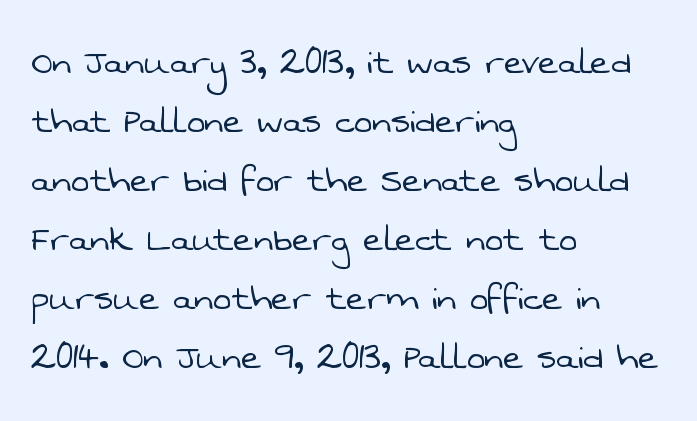
This sample keeps an unexceptional amount of space between lines. The letters carry no serifs — their stems end cleanly without finishing strokes. Note the varied advance widths — an 'i' is clearly narrower than an 'm'. The passage shown has conventional tracking throughout.
